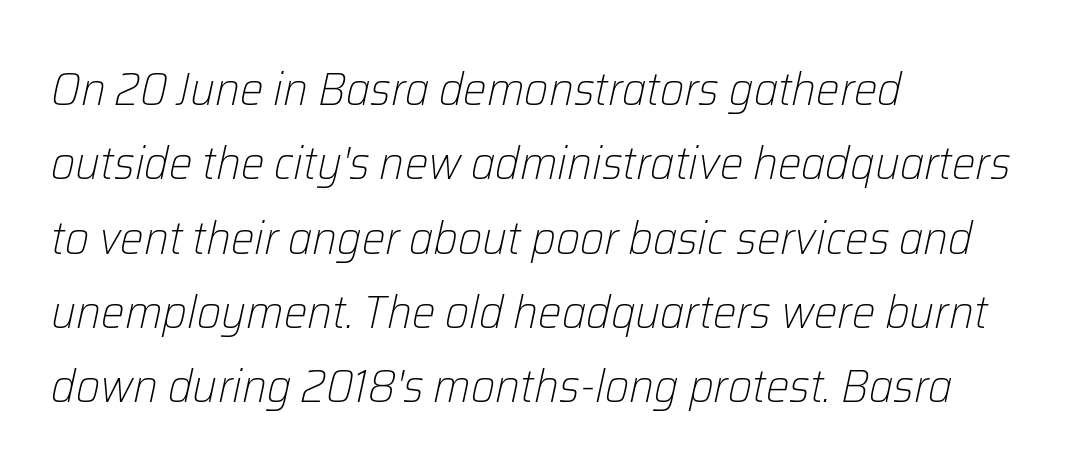
The letters sit at their default tracking, neither squeezed nor spread. Nothing heavy about these letters — not bold at all. Notice how the passage keeps a crisp vertical edge on the left only. The line-height multiplier appears to be the usual default. Decoration check: the copy has no underline.
